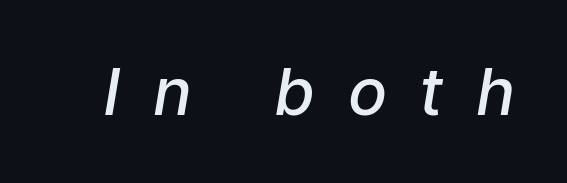
The image shows 65 px semibold sans-serif type; set unusually wide letter spacing (+0.5 em), not underlined; low stroke contrast and a medium x-height.
